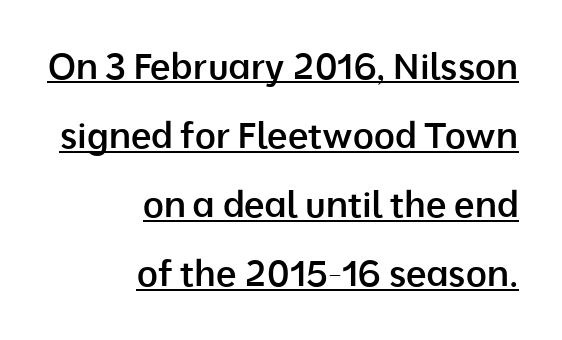
{"serif": "no", "italic": "no", "bold": "semi", "weight": "semibold", "width": "normal", "stroke_contrast": "low", "x_height": "medium", "monospaced": "no", "underline": "yes", "align": "right", "line_spacing": "loose", "line_spacing_ratio": 1.92, "letter_spacing": "normal", "letter_spacing_em": 0.0, "glyph_px": 36}
